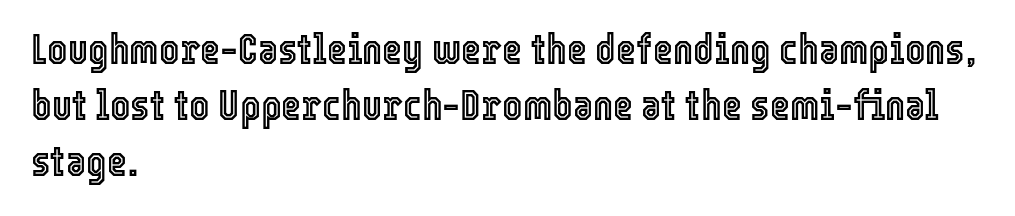
This sample keeps an unexceptional amount of space between lines. This sample uses plain, unmodified letter spacing. Varying glyph widths throughout — classic text-font behaviour. The gap between lines stays unmarked. Compared with a centered layout, this one pins lines to the left instead.
